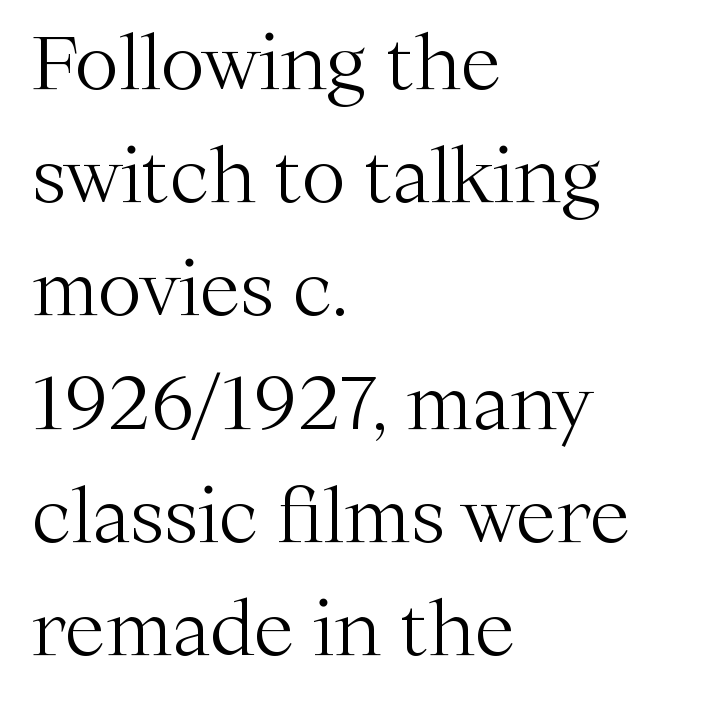
{"serif": "yes", "italic": "no", "bold": "no", "weight": "light", "width": "normal", "stroke_contrast": "medium", "x_height": "medium", "monospaced": "no", "underline": "no", "align": "left", "line_spacing": "normal", "line_spacing_ratio": 1.53, "letter_spacing": "normal", "letter_spacing_em": 0.0, "glyph_px": 74}
